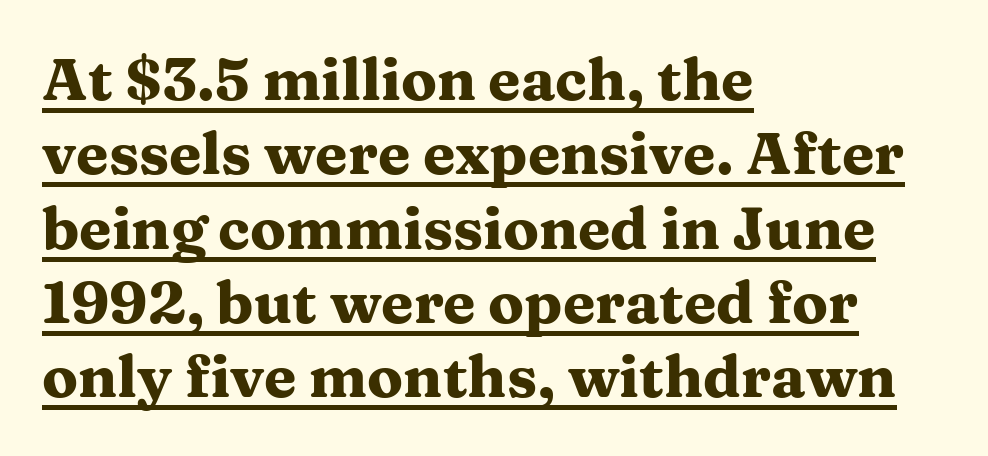
Q: Is the text bold? A: Yes.
Q: Is the text italic (slanted)? A: No, it is upright.
Q: Is the typeface a serif or a sans-serif typeface? A: Serif.
Q: Is the text underlined? A: Yes.
Q: How is the paragraph aligned? A: Left-aligned.
Q: Is the spacing between letters normal or unusually wide? A: Normal.
Q: Is the spacing between lines tight, normal or loose? A: Normal.
Q: Width (condensed, normal, or wide)? A: Wide.
Q: Stroke contrast? A: Medium.
Q: x-height? A: Medium.
Q: Monospaced? A: No.
